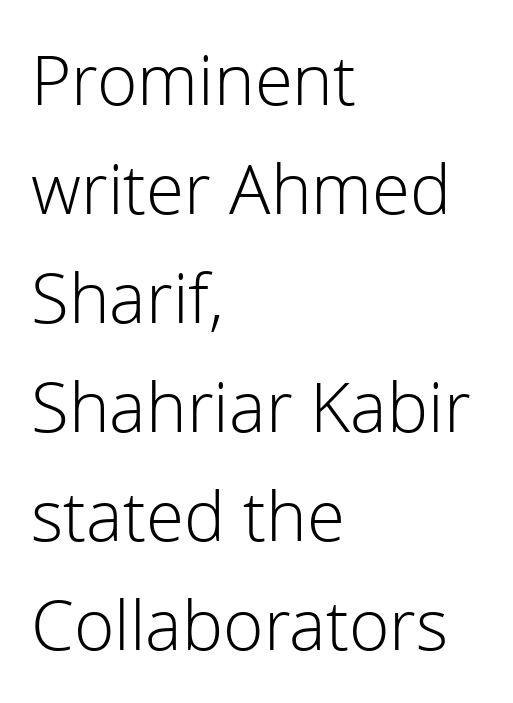
{"serif": "no", "italic": "no", "bold": "no", "weight": "light", "width": "normal", "x_height": "medium", "monospaced": "no", "underline": "no", "align": "left", "line_spacing": "normal", "line_spacing_ratio": 1.58, "letter_spacing": "normal", "letter_spacing_em": 0.0, "glyph_px": 69}
